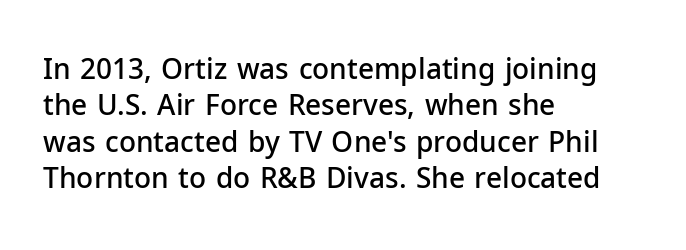
Q: Is the text bold? A: Semi-bold.
Q: Is the text italic (slanted)? A: No, it is upright.
Q: Is the typeface a serif or a sans-serif typeface? A: Sans-serif.
Q: Is the text underlined? A: No.
Q: How is the paragraph aligned? A: Left-aligned.
Q: Is the spacing between letters normal or unusually wide? A: Normal.
Q: Is the spacing between lines tight, normal or loose? A: Normal.
Q: Width (condensed, normal, or wide)? A: Normal.
Q: Stroke contrast? A: Low.
Q: x-height? A: Medium.
Q: Monospaced? A: No.
